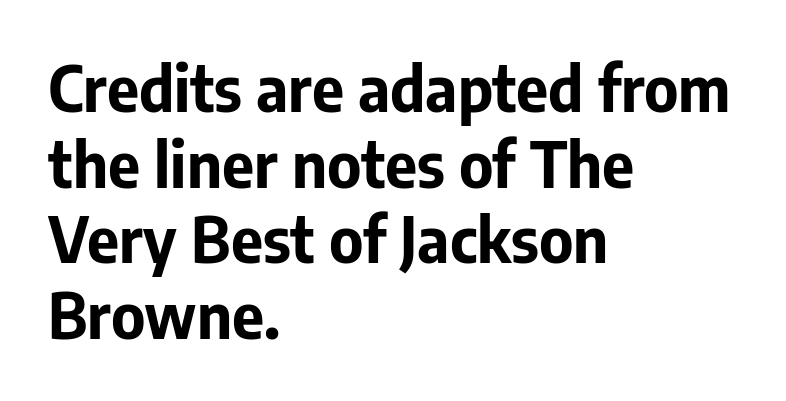
{"serif": "no", "italic": "no", "bold": "yes", "weight": "bold", "width": "normal", "stroke_contrast": "low", "x_height": "medium", "monospaced": "no", "underline": "no", "align": "left", "line_spacing_ratio": 1.22, "letter_spacing": "normal", "letter_spacing_em": 0.0, "glyph_px": 62}
